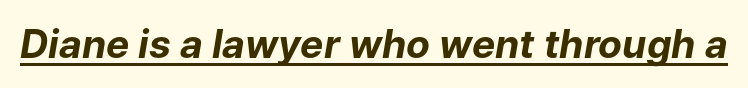
The image shows 39 px bold type, italic (leaning right); set normal letter spacing, underlined; low stroke contrast and a medium x-height.
